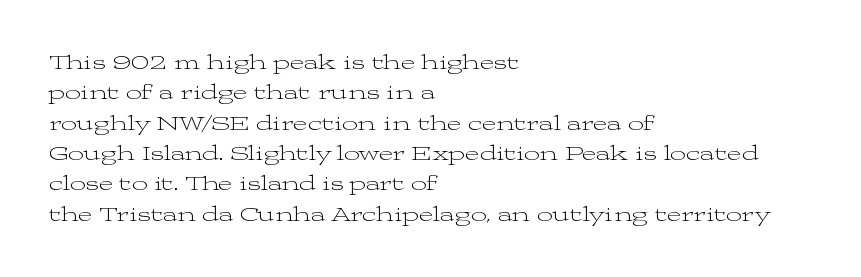
A quiet, ordinary-to-light weight characterises the typeface. The text block is weighted toward the left margin, trailing off unevenly rightward. This rendering leaves character spacing at its baseline value. Characters remain perfectly vertical along every line. The strip under each line holds only bare page.
